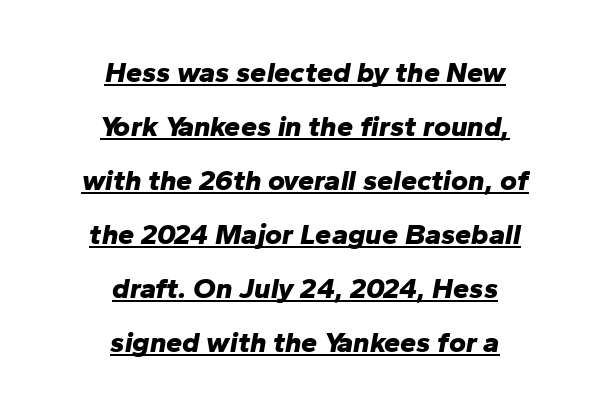
Q: Is the text bold? A: Yes.
Q: Is the text italic (slanted)? A: Yes, it leans right by about 10 degrees.
Q: Is the text underlined? A: Yes.
Q: How is the paragraph aligned? A: Centered.
Q: Is the spacing between letters normal or unusually wide? A: Normal.
Q: Width (condensed, normal, or wide)? A: Normal.
Q: Stroke contrast? A: Low.
Q: x-height? A: Medium.
Q: Monospaced? A: No.
